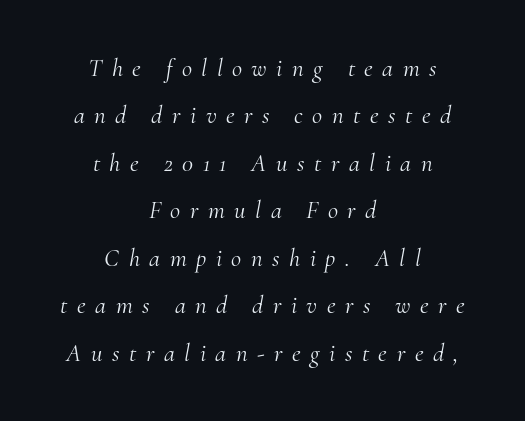
Q: Is the text bold? A: No.
Q: Is the text italic (slanted)? A: Yes, it leans right by about 10 degrees.
Q: Is the text underlined? A: No.
Q: How is the paragraph aligned? A: Centered.
Q: Is the spacing between letters normal or unusually wide? A: Unusually wide.
Q: Is the spacing between lines tight, normal or loose? A: Loose.
